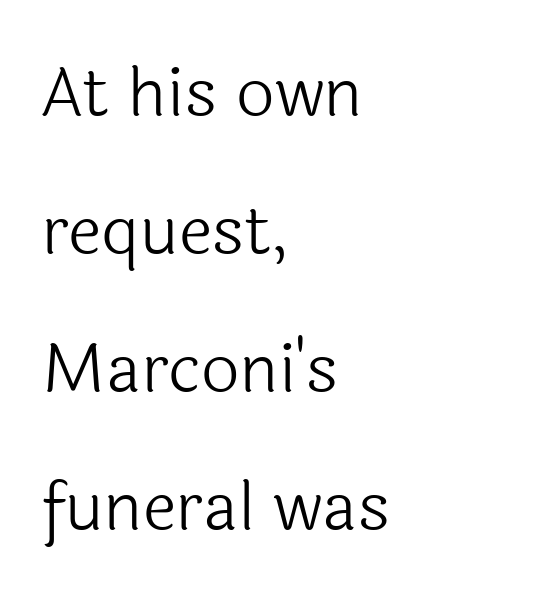
Q: Is the text bold? A: No.
Q: Is the text italic (slanted)? A: No, it is upright.
Q: Is the typeface a serif or a sans-serif typeface? A: Sans-serif.
Q: Is the text underlined? A: No.
Q: How is the paragraph aligned? A: Left-aligned.
Q: Is the spacing between letters normal or unusually wide? A: Normal.
Q: Is the spacing between lines tight, normal or loose? A: Loose.
Q: Width (condensed, normal, or wide)? A: Normal.
Q: x-height? A: Medium.
Q: Monospaced? A: No.
